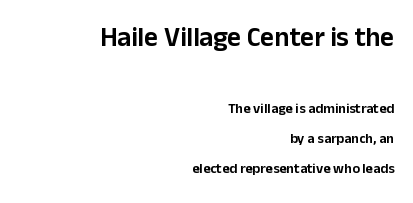
{"italic": "no", "underline": "no", "align": "right", "line_spacing": "loose", "line_spacing_ratio": 2.16, "letter_spacing": "normal", "letter_spacing_em": 0.0, "larger_block": "first", "size_ratio": 1.93, "glyph_px": 27}
